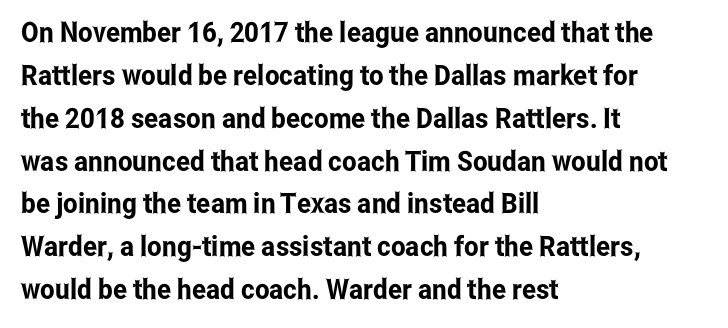
{"serif": "no", "italic": "no", "width": "condensed", "stroke_contrast": "low", "x_height": "medium", "monospaced": "no", "underline": "no", "align": "left", "line_spacing": "normal", "line_spacing_ratio": 1.53, "letter_spacing": "normal", "letter_spacing_em": 0.0, "glyph_px": 28}
